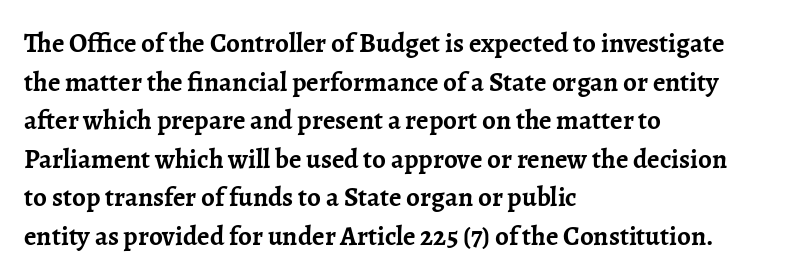
{"italic": "no", "bold": "yes", "underline": "no", "align": "left", "line_spacing": "normal", "line_spacing_ratio": 1.43, "letter_spacing": "normal", "letter_spacing_em": 0.0, "glyph_px": 27}
